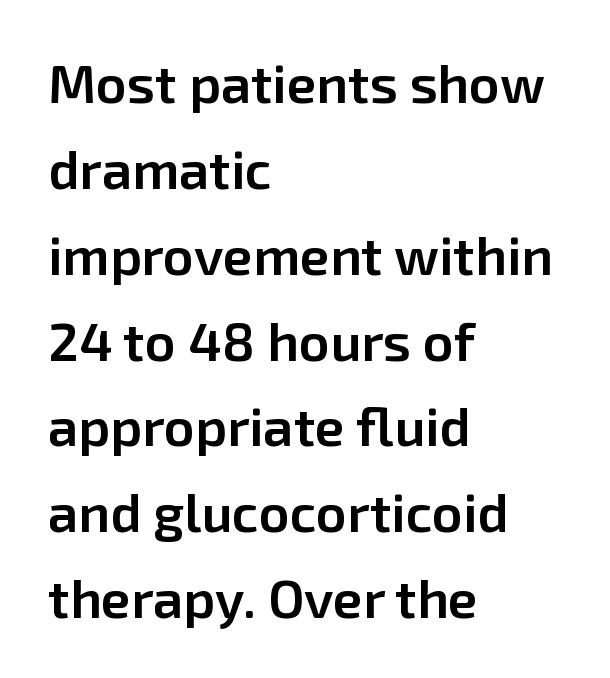
The image shows 54 px semibold sans-serif type, upright; set left-aligned, normal line spacing (1.59x), normal letter spacing, not underlined; low stroke contrast and a medium x-height.
